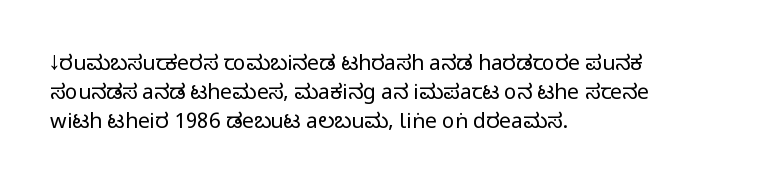
Each word holds together tightly as a unit, with standard inter-letter gaps. Left-aligned paragraph, ragged on the right. The vertical gap from one line to the next is medium. Nope, not italic — everything's standing straight. Check the space under the baseline: it is left empty.
